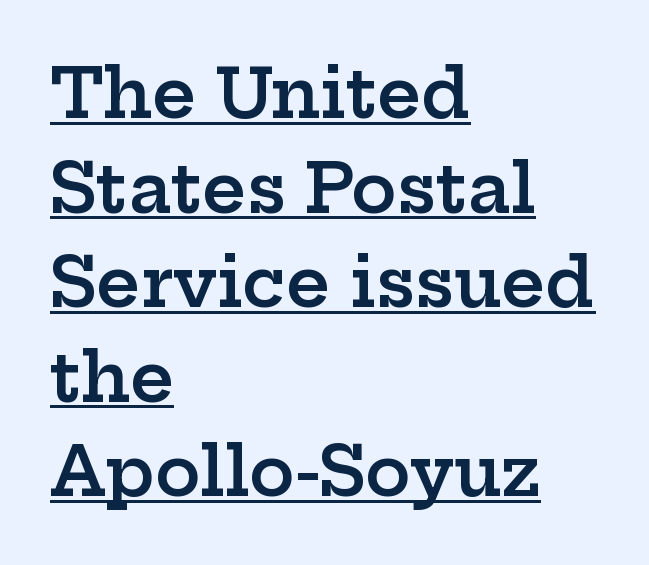
{"serif": "yes", "italic": "no", "bold": "semi", "weight": "semibold", "width": "wide", "stroke_contrast": "low", "x_height": "medium", "monospaced": "no", "underline": "yes", "align": "left", "line_spacing": "normal", "line_spacing_ratio": 1.39, "letter_spacing": "normal", "letter_spacing_em": 0.0, "glyph_px": 68}
